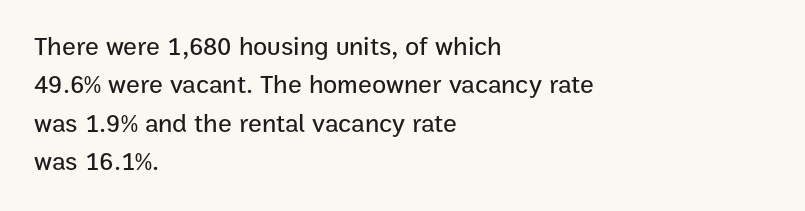
These lines keep a tight, regular rhythm from letter to letter. A student would call this left alignment; a typographer would say flush left, rag right. Descenders are the only things crossing below the line. Evenly set lines give the paragraph a standard silhouette. Ordinary non-slanted type is in use.
